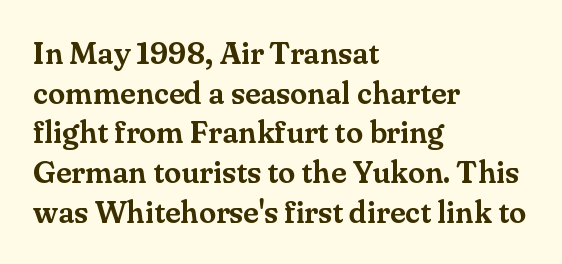
{"serif": "yes", "italic": "no", "width": "normal", "stroke_contrast": "medium", "x_height": "small", "monospaced": "no", "underline": "no", "align": "left", "line_spacing": "normal", "line_spacing_ratio": 1.28, "letter_spacing": "normal", "letter_spacing_em": 0.0, "glyph_px": 31}
